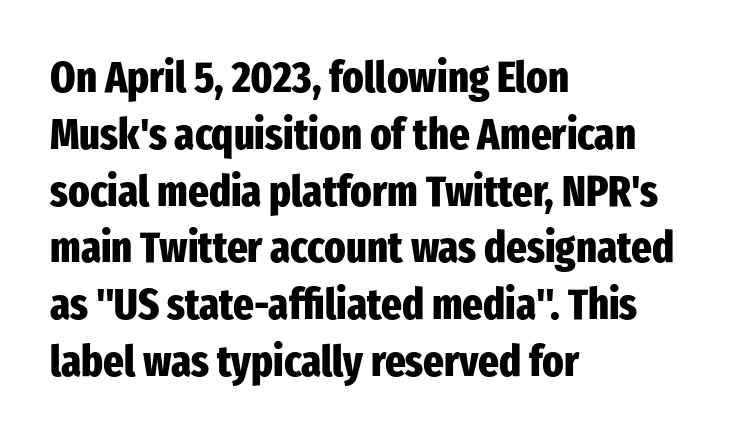
The image shows 44 px heavy, condensed sans-serif type, upright; set left-aligned, normal line spacing (1.29x), normal letter spacing, not underlined; low stroke contrast and a medium x-height.
